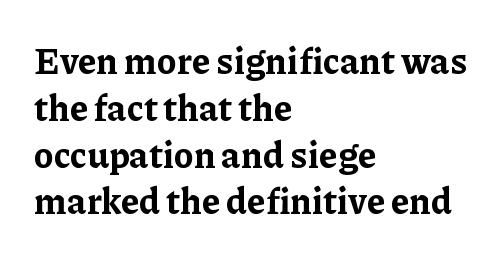
The horizontal fit of the characters is conventional and even. The font family rendered here belongs to the serif group. The rag falls on the right side of this text block. Do the letters lean? They stand straight. The face used here is proportionally spaced, like ordinary book or web type.
